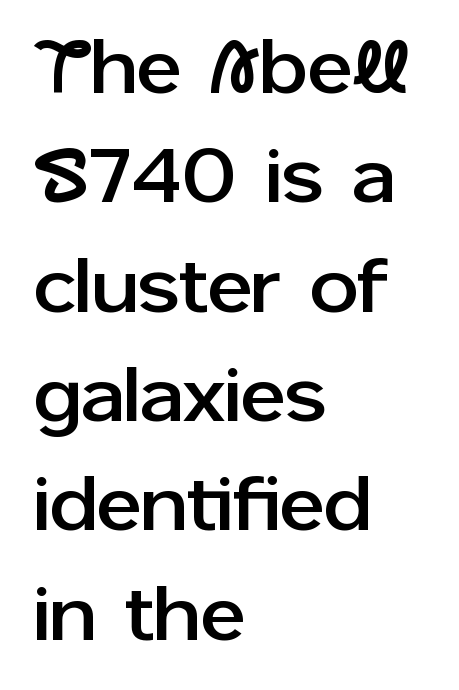
The image shows 77 px sans-serif type, upright; set left-aligned, normal line spacing (1.42x), normal letter spacing, not underlined; low stroke contrast and a medium x-height.
